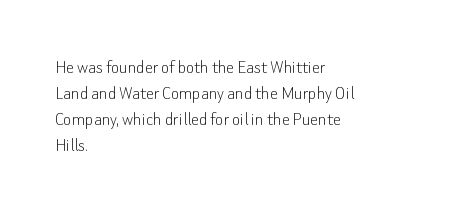
Q: Is the text bold? A: No.
Q: Is the text italic (slanted)? A: No, it is upright.
Q: Is the text underlined? A: No.
Q: How is the paragraph aligned? A: Left-aligned.
Q: Is the spacing between letters normal or unusually wide? A: Normal.
Q: Is the spacing between lines tight, normal or loose? A: Normal.
